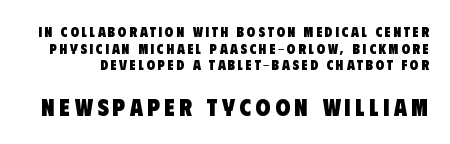
{"bold": "yes", "underline": "no", "line_spacing_ratio": 1.19, "larger_block": "second", "size_ratio": 1.71, "glyph_px": 24}
